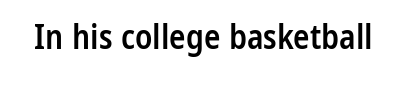
Q: Is the text bold? A: Semi-bold.
Q: Is the text italic (slanted)? A: No, it is upright.
Q: Is the typeface a serif or a sans-serif typeface? A: Sans-serif.
Q: Is the text underlined? A: No.
Q: Is the spacing between letters normal or unusually wide? A: Normal.
Q: Width (condensed, normal, or wide)? A: Condensed.
Q: Stroke contrast? A: Low.
Q: x-height? A: Medium.
Q: Monospaced? A: No.
